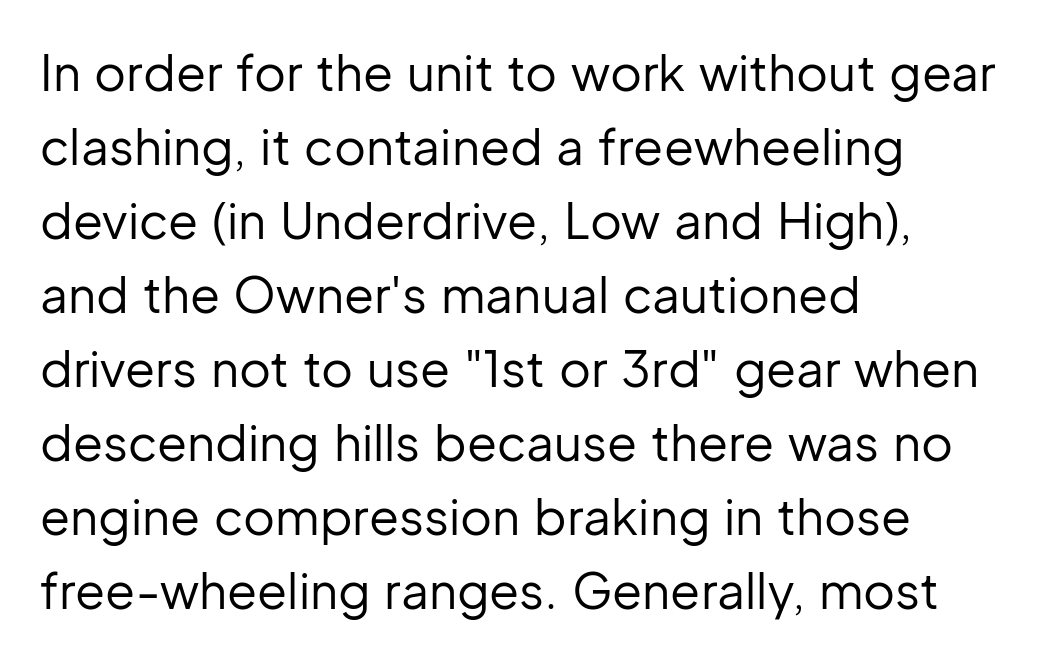
The lines sit at an ordinary, default distance from one another. Students, note that the glyphs here touch the page at normal intervals. One-word summary of the alignment: left. Heaviness? Minimal to ordinary, like unemphasized prose.
